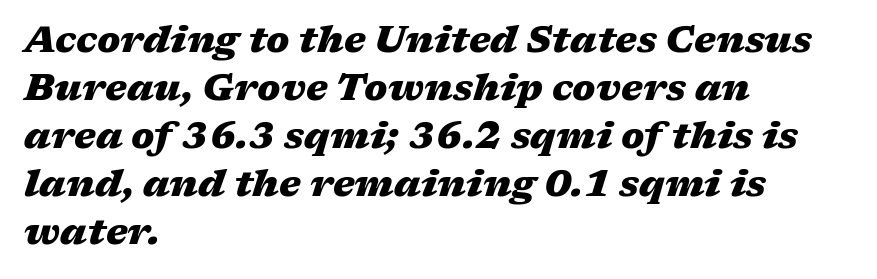
{"italic": "yes", "lean": "right", "slant_degrees": 17, "bold": "yes", "weight": "heavy", "width": "wide", "stroke_contrast": "medium", "x_height": "medium", "monospaced": "no", "underline": "no", "align": "left", "line_spacing": "normal", "line_spacing_ratio": 1.3, "letter_spacing": "normal", "letter_spacing_em": 0.0, "glyph_px": 37}
